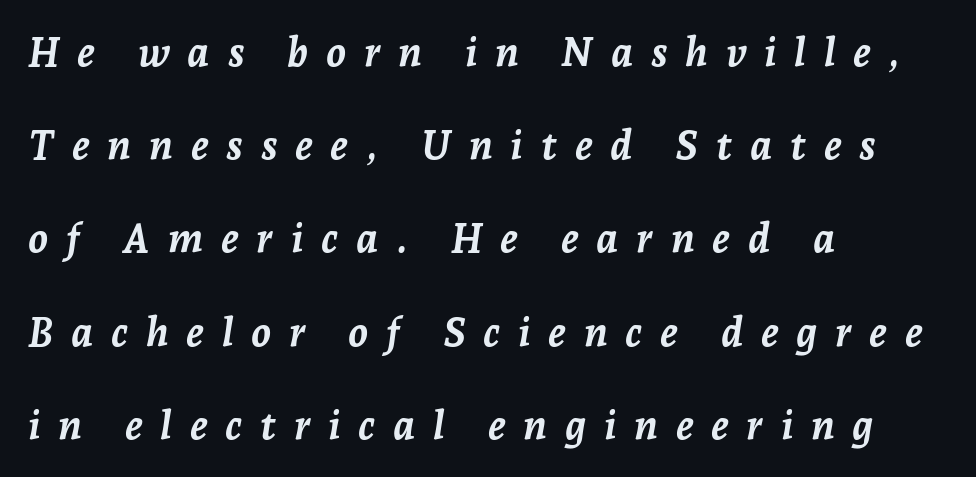
{"italic": "yes", "lean": "right", "slant_degrees": 7, "bold": "yes", "weight": "semibold", "width": "normal", "stroke_contrast": "low", "x_height": "medium", "monospaced": "no", "underline": "no", "align": "left", "line_spacing": "loose", "line_spacing_ratio": 2.33, "letter_spacing": "wide", "letter_spacing_em": 0.44, "glyph_px": 40}
